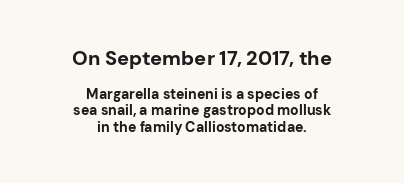
The image shows 20 px bold type, upright; set centered, line spacing 1.19x, normal letter spacing, not underlined; the first (top) block is 1.43x larger.
